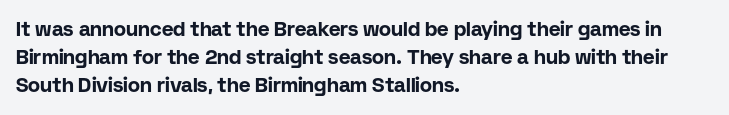
{"italic": "no", "bold": "yes", "underline": "no", "align": "left", "line_spacing": "normal", "line_spacing_ratio": 1.4, "letter_spacing": "normal", "letter_spacing_em": 0.0, "glyph_px": 20}
